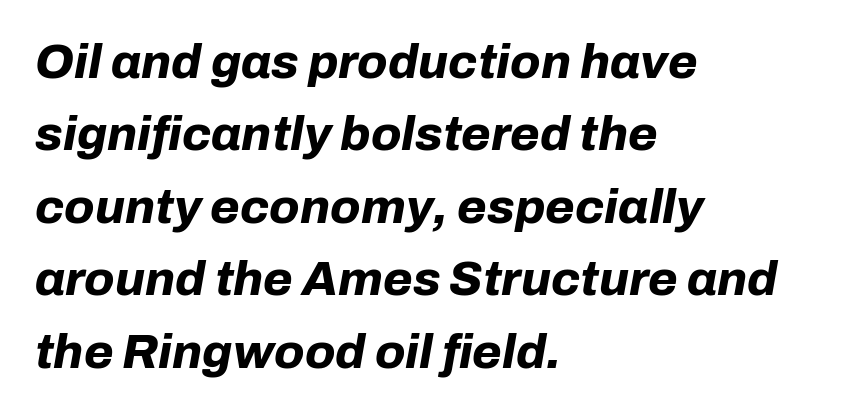
The image shows 48 px bold type, italic (leaning right); set left-aligned, normal line spacing (1.51x), normal letter spacing, not underlined; low stroke contrast and a medium x-height.
